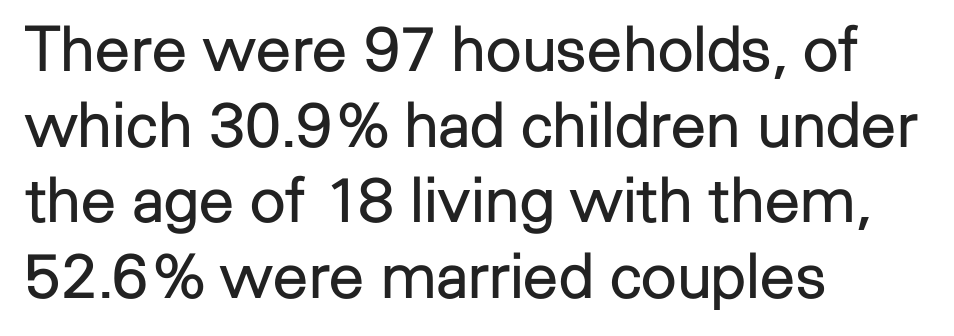
The lines are quadded left. No extra tracking has been applied to these lines. Every stem runs plumb, perpendicular to the baseline. Varying glyph widths throughout — classic text-font behaviour. Lines of text with bare space underneath. The type family on display is of the sans-serif kind.
